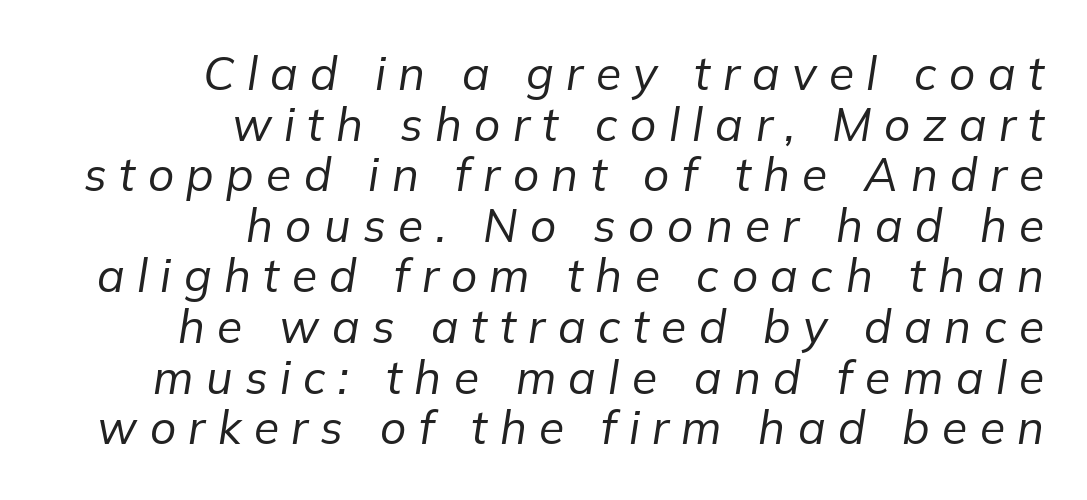
Posture: slanted. Compared with typical body copy, the letter spacing here is much looser. Underline: absent. Heft: none added — not bold.
